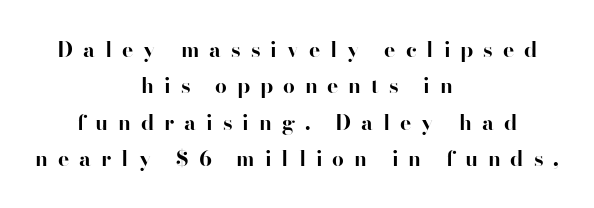
The image shows 21 px bold type, upright; set centered, line spacing 1.73x, unusually wide letter spacing (+0.47 em), not underlined.
